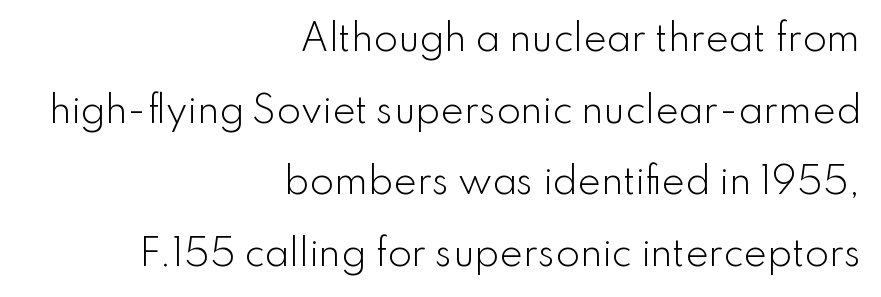
The image shows 35 px light sans-serif type, upright; set right-aligned, loose line spacing (2.05x), normal letter spacing, not underlined; low stroke contrast and a small x-height.
